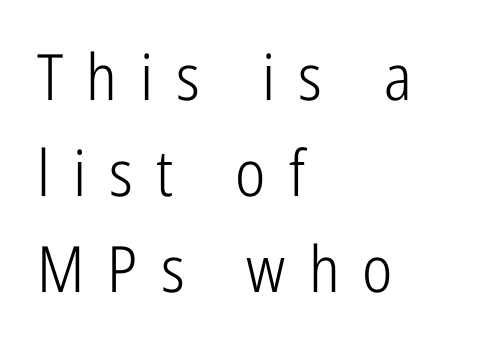
{"serif": "no", "italic": "no", "bold": "no", "weight": "light", "width": "condensed", "stroke_contrast": "low", "x_height": "medium", "monospaced": "no", "underline": "no", "align": "left", "line_spacing": "normal", "line_spacing_ratio": 1.5, "letter_spacing": "wide", "letter_spacing_em": 0.36, "glyph_px": 64}
